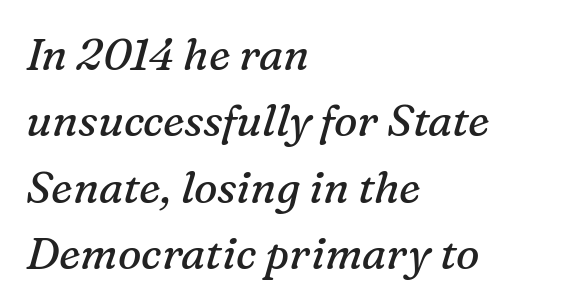
The lines are quadded left. Bare-footed words on every line. Students, note that the glyphs here touch the page at normal intervals. Look at the bottom of the vertical strokes: they flare into serifs here. Spacing verdict: proportional, widths tailored to each character.
